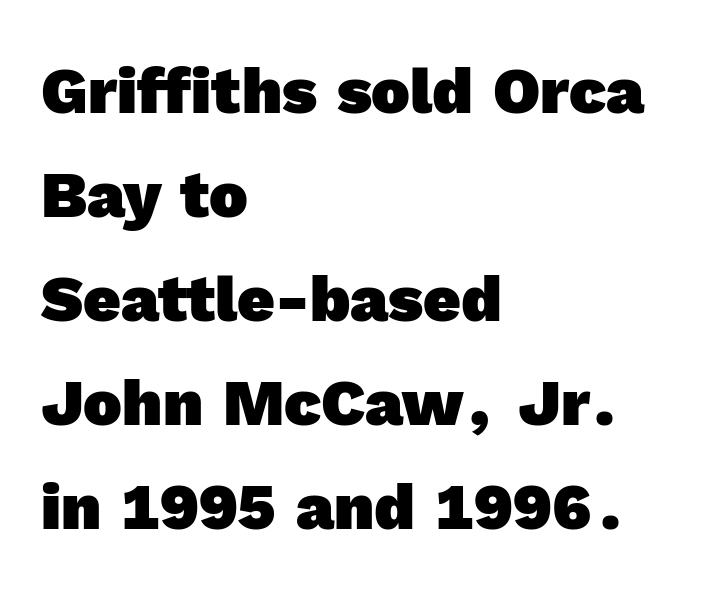
Q: Is the text bold? A: Yes.
Q: Is the typeface a serif or a sans-serif typeface? A: Sans-serif.
Q: Is the text underlined? A: No.
Q: How is the paragraph aligned? A: Left-aligned.
Q: Is the spacing between letters normal or unusually wide? A: Normal.
Q: Is the spacing between lines tight, normal or loose? A: Normal.
Q: Width (condensed, normal, or wide)? A: Normal.
Q: x-height? A: Medium.
Q: Monospaced? A: No.
